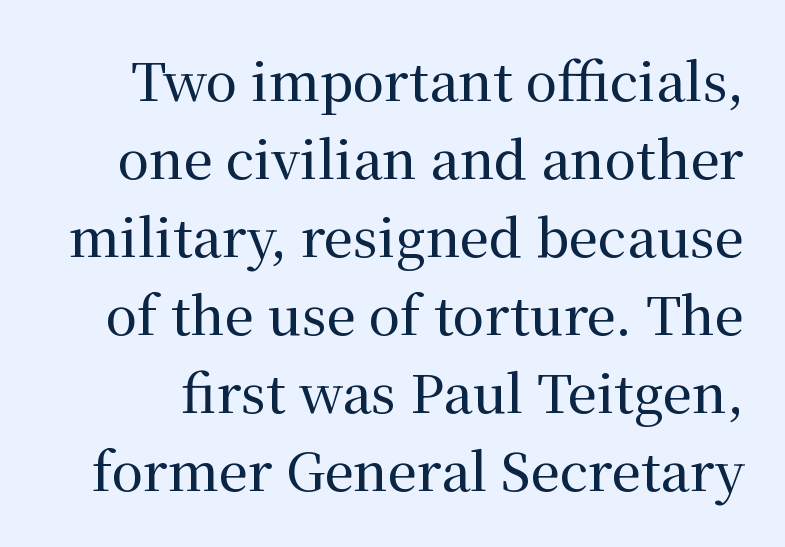
Q: Is the text italic (slanted)? A: No, it is upright.
Q: Is the typeface a serif or a sans-serif typeface? A: Serif.
Q: Is the text underlined? A: No.
Q: Is the spacing between letters normal or unusually wide? A: Normal.
Q: Is the spacing between lines tight, normal or loose? A: Normal.
Q: Width (condensed, normal, or wide)? A: Normal.
Q: Stroke contrast? A: Medium.
Q: x-height? A: Medium.
Q: Monospaced? A: No.
